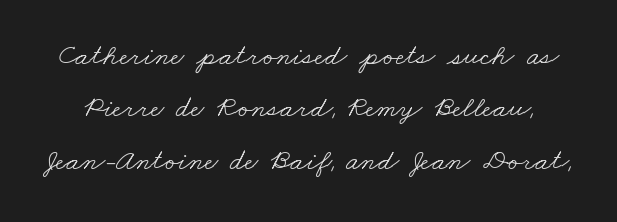
Here the glyphs are tracked normally, forming tight word shapes. Is the stroke heavy? The answer is a plain regular-or-lighter. You can tell from the footed stems that serif type was used. Words float on clear page, feet unadorned. Character widths vary here, with narrow letters taking less room than wide ones.
